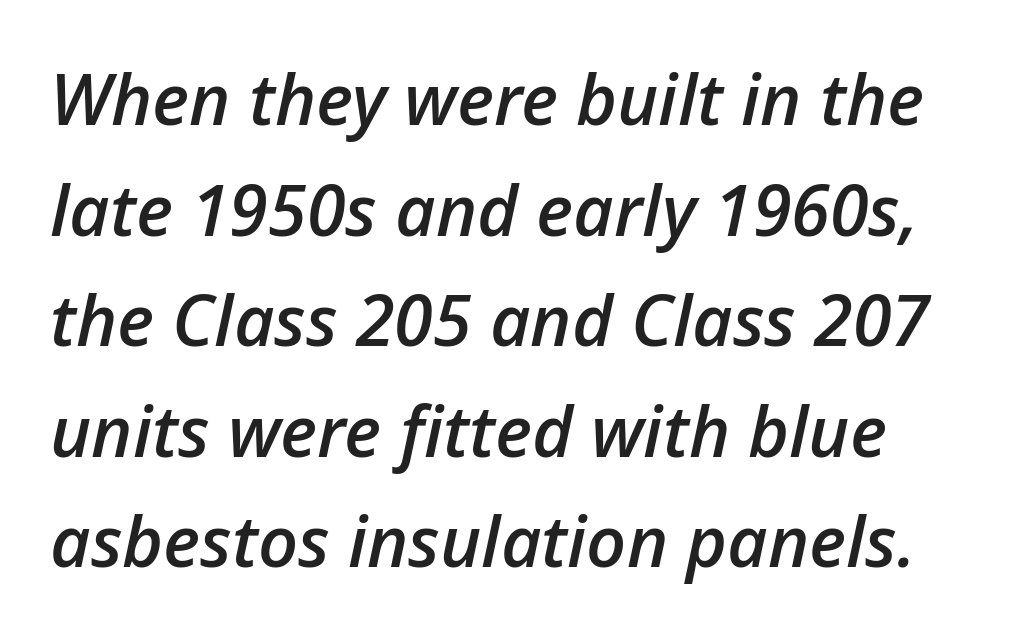
Heft: intermediate — a semibold. Clear beneath every line of the passage. Italic? Definitely — the glyphs are oblique. Think of a printed novel: that variable character pitch is what you see here. Honestly, the row spacing looks completely unremarkable.
